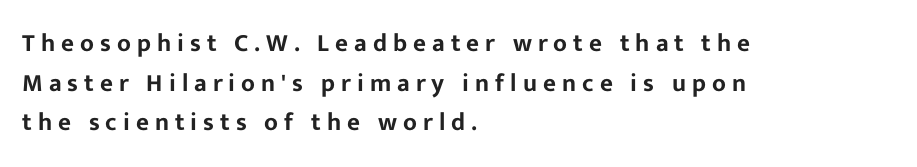
Q: Is the text italic (slanted)? A: No, it is upright.
Q: Is the text underlined? A: No.
Q: How is the paragraph aligned? A: Left-aligned.
Q: Is the spacing between letters normal or unusually wide? A: Unusually wide.
Q: Is the spacing between lines tight, normal or loose? A: Normal.
